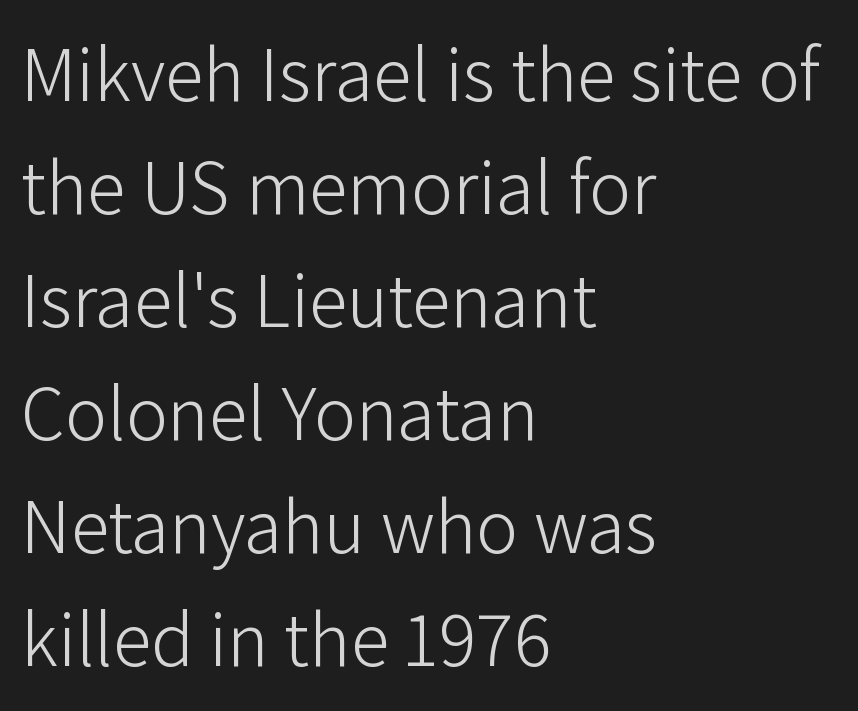
The image shows 78 px light sans-serif type, upright; set left-aligned, normal line spacing (1.45x), normal letter spacing, not underlined; low stroke contrast and a medium x-height.
